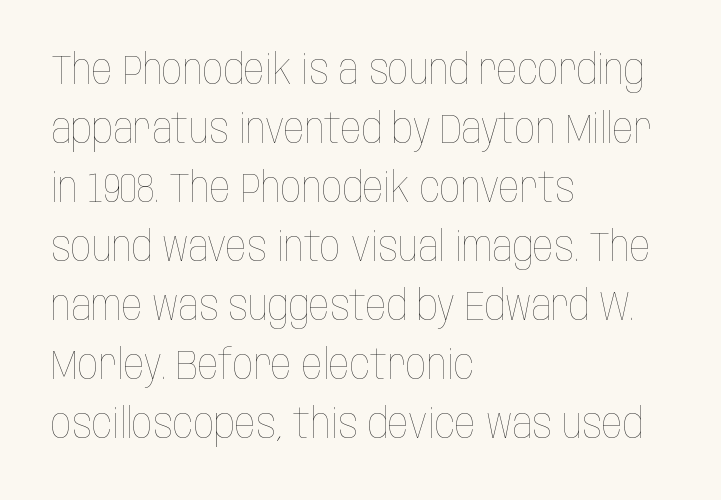
{"italic": "no", "bold": "no", "weight": "thin", "width": "condensed", "stroke_contrast": "low", "x_height": "large", "monospaced": "no", "underline": "no", "align": "left", "line_spacing": "normal", "line_spacing_ratio": 1.44, "letter_spacing": "normal", "letter_spacing_em": 0.0, "glyph_px": 41}
